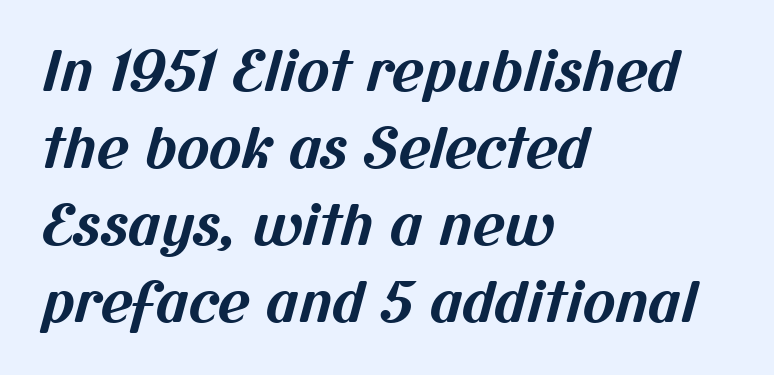
Q: Is the text bold? A: Yes.
Q: Is the typeface a serif or a sans-serif typeface? A: Sans-serif.
Q: Is the text underlined? A: No.
Q: How is the paragraph aligned? A: Left-aligned.
Q: Is the spacing between letters normal or unusually wide? A: Normal.
Q: Is the spacing between lines tight, normal or loose? A: Normal.
Q: Width (condensed, normal, or wide)? A: Normal.
Q: Stroke contrast? A: Medium.
Q: x-height? A: Medium.
Q: Monospaced? A: No.
